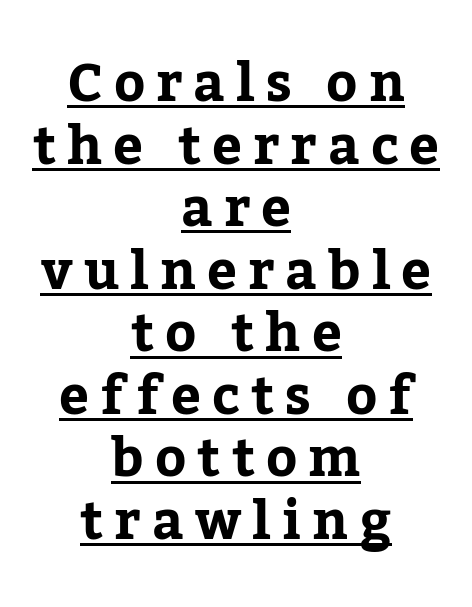
{"serif": "yes", "italic": "no", "width": "normal", "stroke_contrast": "low", "x_height": "medium", "monospaced": "no", "underline": "yes", "align": "center", "line_spacing_ratio": 1.18, "letter_spacing": "wide", "letter_spacing_em": 0.21, "glyph_px": 53}
